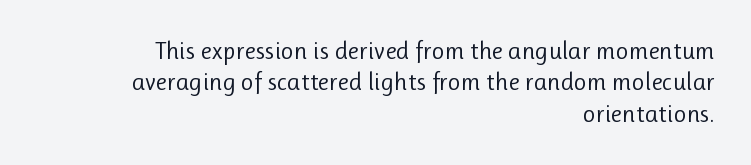
{"italic": "no", "bold": "no", "underline": "no", "align": "right", "line_spacing": "normal", "line_spacing_ratio": 1.26, "letter_spacing": "normal", "letter_spacing_em": 0.0, "glyph_px": 25}
